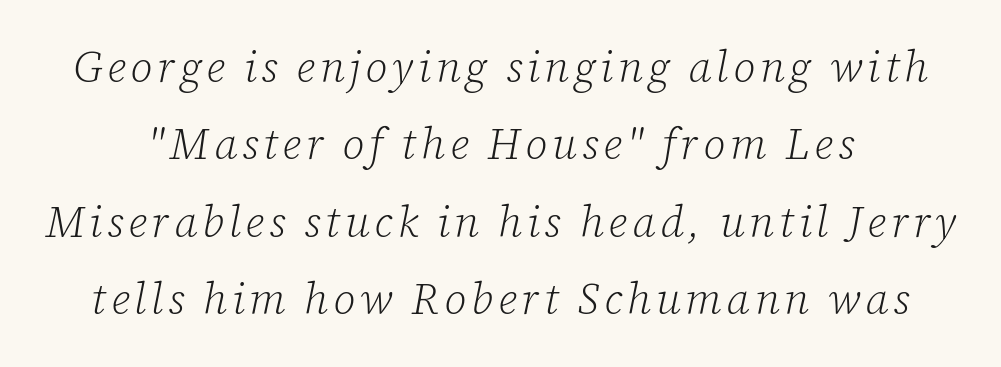
Q: Is the text bold? A: No.
Q: Is the text italic (slanted)? A: Yes, it leans right by about 12 degrees.
Q: Is the typeface a serif or a sans-serif typeface? A: Serif.
Q: Is the text underlined? A: No.
Q: How is the paragraph aligned? A: Centered.
Q: Width (condensed, normal, or wide)? A: Normal.
Q: Stroke contrast? A: Low.
Q: x-height? A: Medium.
Q: Monospaced? A: No.
